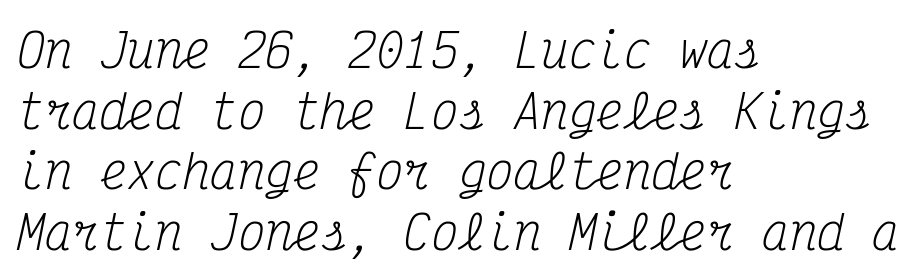
{"serif": "yes", "italic": "yes", "lean": "right", "slant_degrees": 12, "bold": "no", "weight": "regular", "width": "condensed", "stroke_contrast": "medium", "x_height": "medium", "monospaced": "yes", "underline": "no", "align": "left", "line_spacing": "normal", "line_spacing_ratio": 1.32, "letter_spacing": "normal", "letter_spacing_em": 0.0, "glyph_px": 46}
